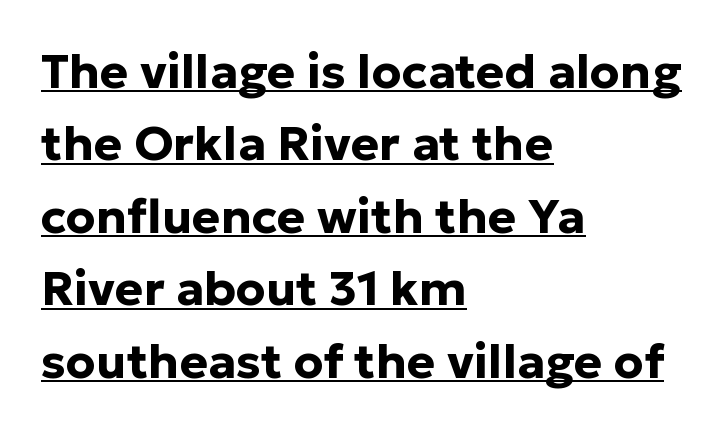
The image shows 48 px bold sans-serif type, upright; set left-aligned, normal line spacing (1.51x), normal letter spacing, underlined; low stroke contrast and a medium x-height.
